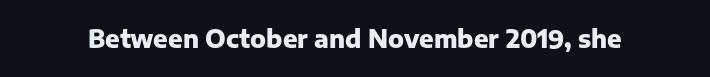
The image shows 24 px bold type, upright; set normal letter spacing, not underlined.
